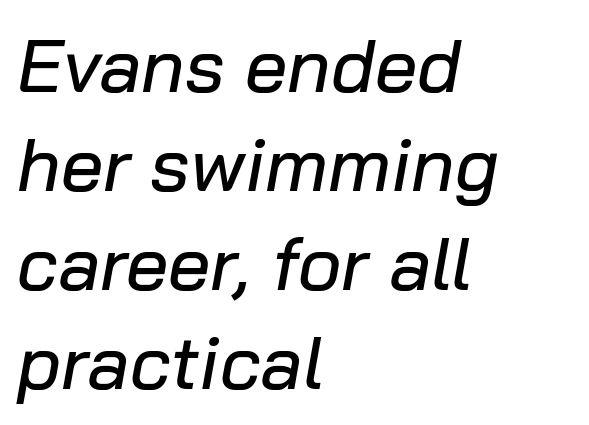
{"italic": "yes", "lean": "right", "slant_degrees": 10, "width": "normal", "stroke_contrast": "low", "x_height": "medium", "monospaced": "no", "underline": "no", "align": "left", "line_spacing": "normal", "line_spacing_ratio": 1.32, "letter_spacing": "normal", "letter_spacing_em": 0.0, "glyph_px": 75}
